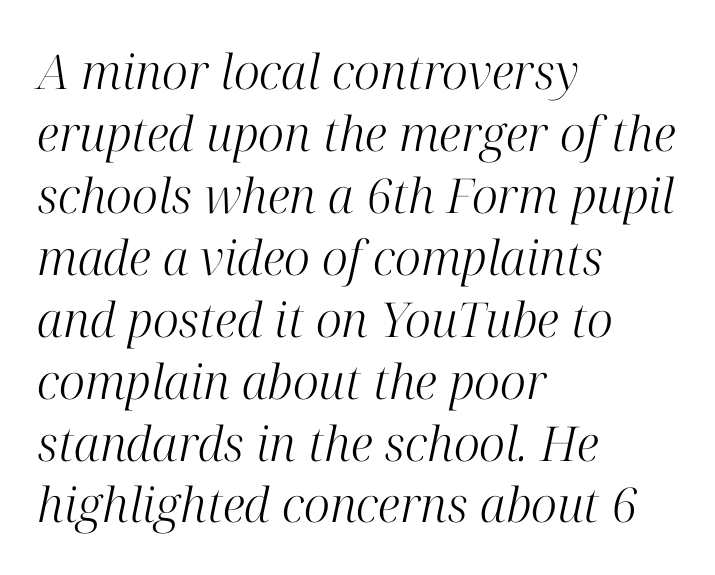
{"serif": "yes", "italic": "yes", "lean": "right", "slant_degrees": 12, "bold": "no", "weight": "light", "width": "normal", "stroke_contrast": "high", "x_height": "medium", "monospaced": "no", "underline": "no", "align": "left", "line_spacing": "normal", "line_spacing_ratio": 1.29, "letter_spacing": "normal", "letter_spacing_em": 0.0, "glyph_px": 48}
